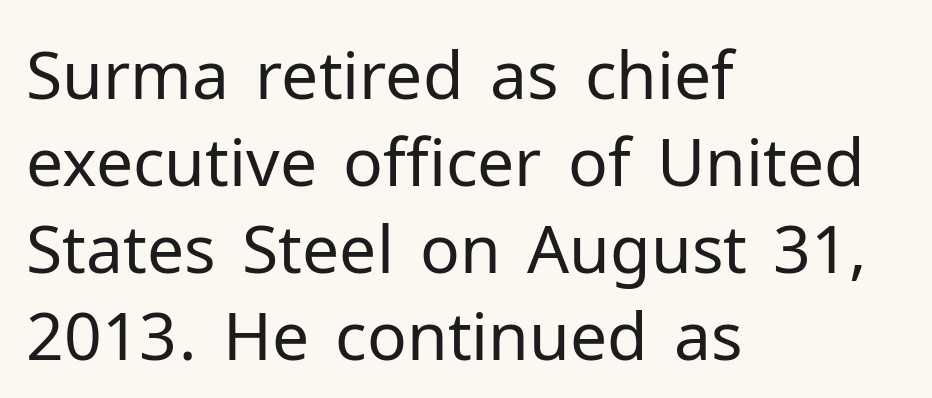
{"serif": "no", "italic": "no", "bold": "no", "weight": "regular", "width": "normal", "stroke_contrast": "low", "x_height": "medium", "monospaced": "no", "underline": "no", "align": "left", "line_spacing": "normal", "line_spacing_ratio": 1.32, "letter_spacing": "normal", "letter_spacing_em": 0.0, "glyph_px": 66}
